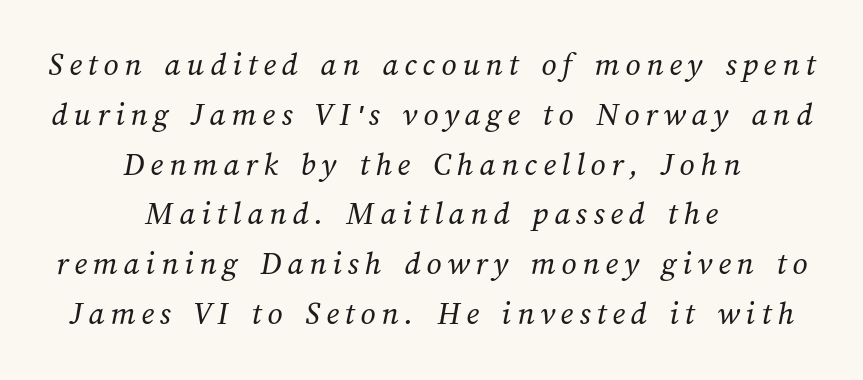
{"bold": "no", "weight": "regular", "width": "normal", "stroke_contrast": "medium", "x_height": "medium", "monospaced": "no", "underline": "no", "align": "center", "line_spacing": "normal", "line_spacing_ratio": 1.51, "glyph_px": 33}
